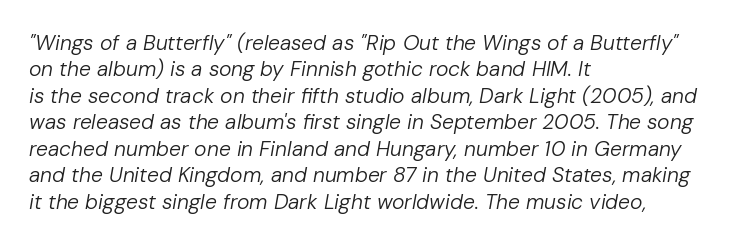
The image shows 21 px text type, italic (leaning right); set left-aligned, normal line spacing (1.26x), normal letter spacing, not underlined.
